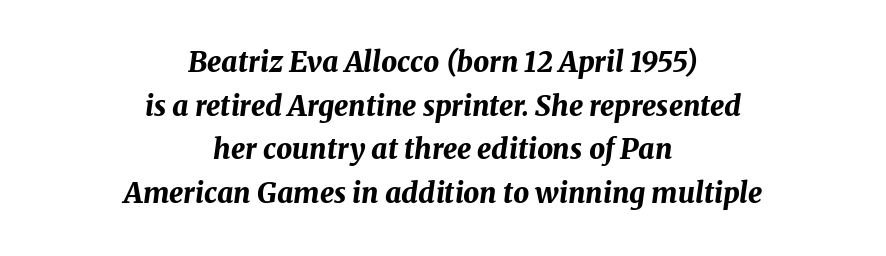
Q: Is the text bold? A: Yes.
Q: Is the text italic (slanted)? A: Yes, it leans right by about 8 degrees.
Q: Is the text underlined? A: No.
Q: How is the paragraph aligned? A: Centered.
Q: Is the spacing between letters normal or unusually wide? A: Normal.
Q: Is the spacing between lines tight, normal or loose? A: Normal.
Q: Width (condensed, normal, or wide)? A: Normal.
Q: Stroke contrast? A: Medium.
Q: x-height? A: Medium.
Q: Monospaced? A: No.
